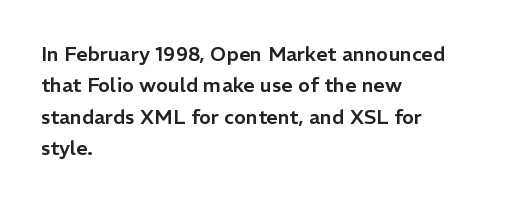
Compared with a centered layout, this one pins lines to the left instead. The space beneath each line is pristine and unruled. The passage shown stacks its lines at a standard gap. Do the letters lean? They stand straight. Spacing between characters is what you'd get straight out of the box.
